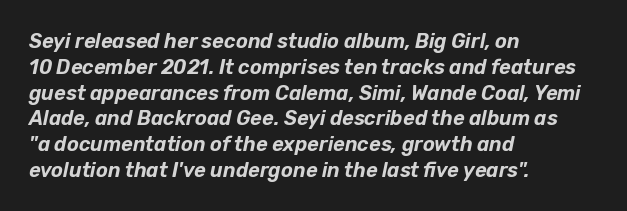
The space directly below the letters is spotless. The paragraph shown leans on its left margin. These lines keep a tight, regular rhythm from letter to letter. The space between consecutive lines is moderate. This is oblique type, the kind used for emphasis or titles.
